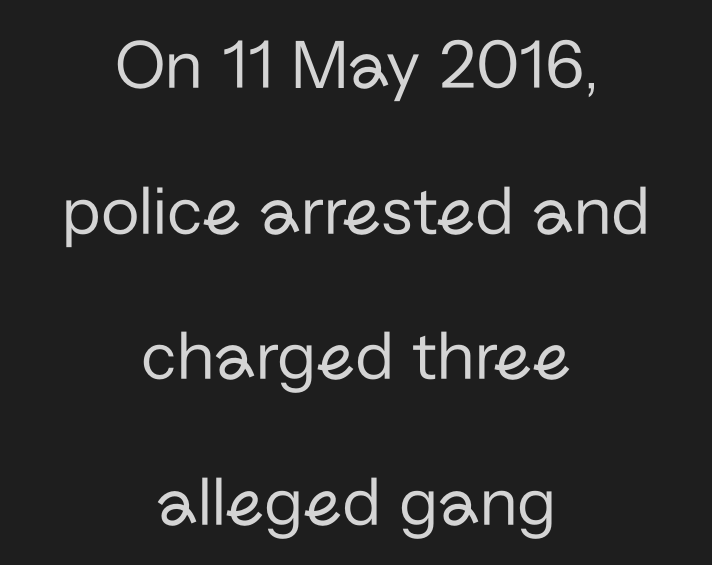
The image shows 71 px regular-weight sans-serif type, upright; set centered, loose line spacing (2.05x), normal letter spacing, not underlined; low stroke contrast and a medium x-height.
